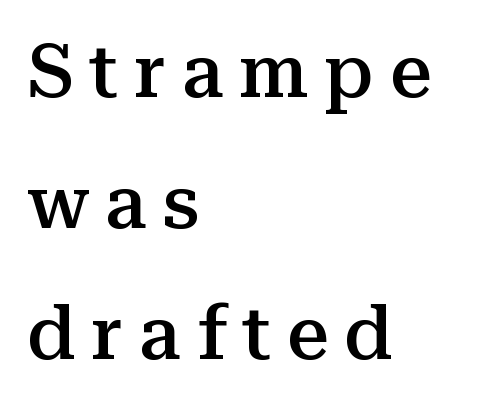
The characters display serif detailing at their extremities. The compositor pushed each line to the left boundary. Tracking here is generous; glyphs stand well apart from one another. The type sits square on the baseline with zero lean. Compared with an ordinary text face, these strokes are moderately heavier — a semibold.
